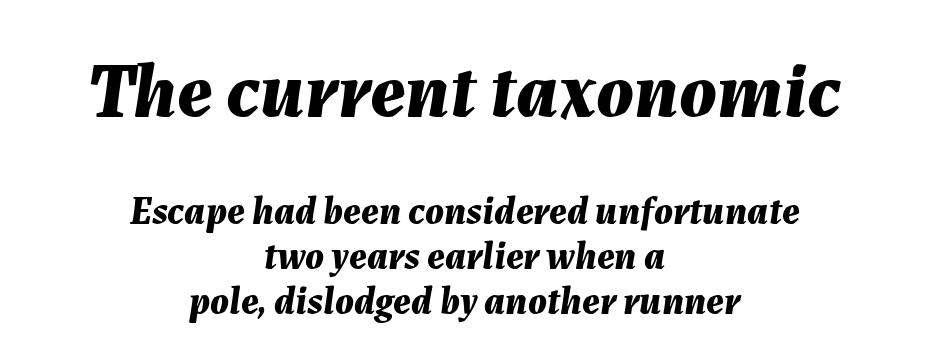
Q: Is the text bold? A: Yes.
Q: Is the text italic (slanted)? A: Yes, it leans right by about 7 degrees.
Q: Is the text underlined? A: No.
Q: How is the paragraph aligned? A: Centered.
Q: Is the spacing between letters normal or unusually wide? A: Normal.
Q: Is the spacing between lines tight, normal or loose? A: Tight.
Q: Which block of text is set in a larger size, the first (top) or the second (bottom)? A: The first (top) one.
Q: Width (condensed, normal, or wide)? A: Normal.
Q: Stroke contrast? A: Medium.
Q: x-height? A: Medium.
Q: Monospaced? A: No.
